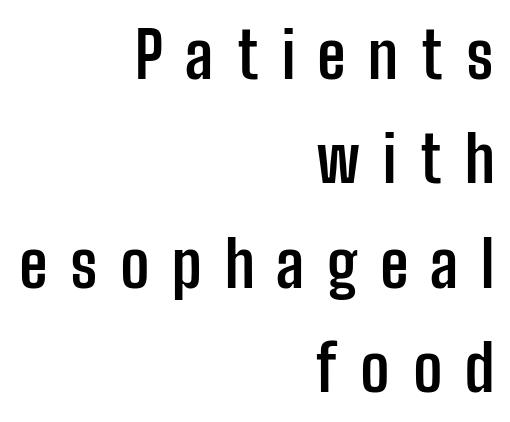
{"serif": "no", "italic": "no", "bold": "yes", "weight": "semibold", "width": "condensed", "stroke_contrast": "low", "x_height": "medium", "monospaced": "no", "underline": "no", "align": "right", "line_spacing": "normal", "line_spacing_ratio": 1.63, "letter_spacing": "wide", "letter_spacing_em": 0.35, "glyph_px": 64}
